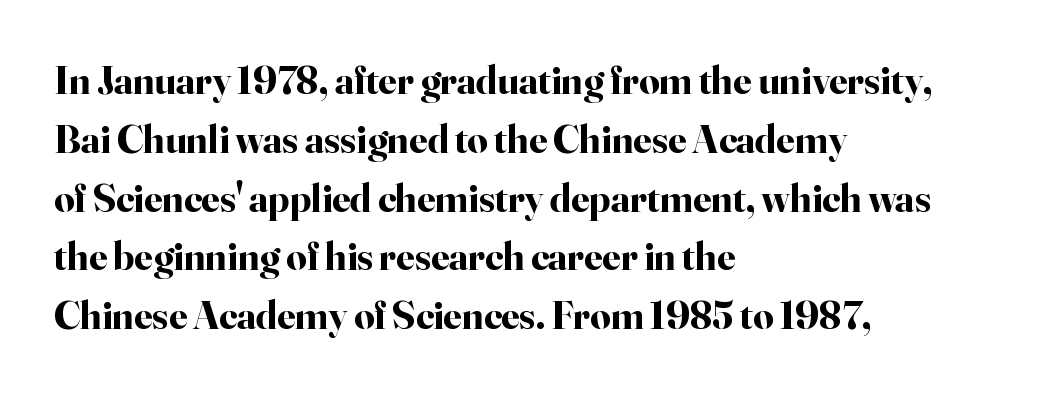
{"serif": "yes", "italic": "no", "bold": "yes", "weight": "bold", "width": "normal", "stroke_contrast": "high", "x_height": "small", "monospaced": "no", "underline": "no", "align": "left", "line_spacing": "normal", "line_spacing_ratio": 1.47, "letter_spacing": "normal", "letter_spacing_em": 0.0, "glyph_px": 40}
